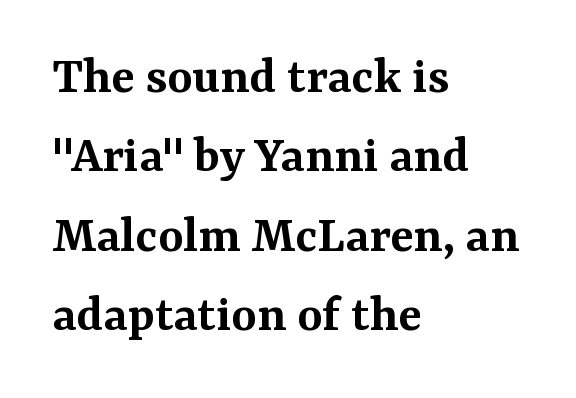
{"serif": "yes", "italic": "no", "bold": "semi", "weight": "semibold", "width": "normal", "stroke_contrast": "medium", "x_height": "medium", "monospaced": "no", "underline": "no", "align": "left", "line_spacing": "normal", "line_spacing_ratio": 1.47, "letter_spacing": "normal", "letter_spacing_em": 0.0, "glyph_px": 54}
